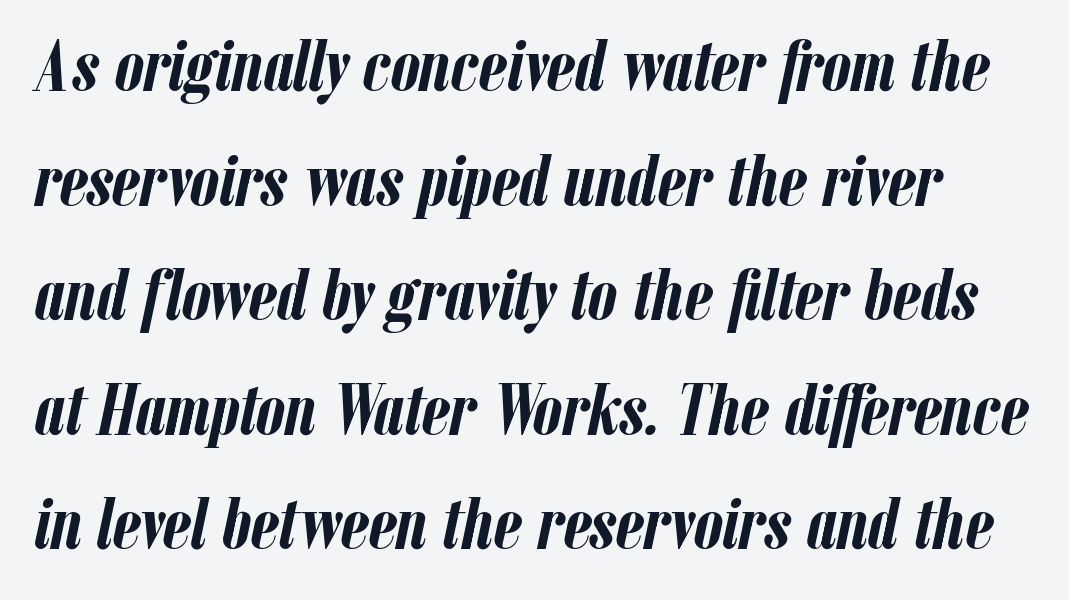
{"italic": "yes", "lean": "right", "slant_degrees": 12, "bold": "yes", "weight": "semibold", "width": "condensed", "stroke_contrast": "low", "x_height": "medium", "monospaced": "no", "underline": "no", "line_spacing": "normal", "line_spacing_ratio": 1.57, "letter_spacing": "normal", "letter_spacing_em": 0.0, "glyph_px": 73}
